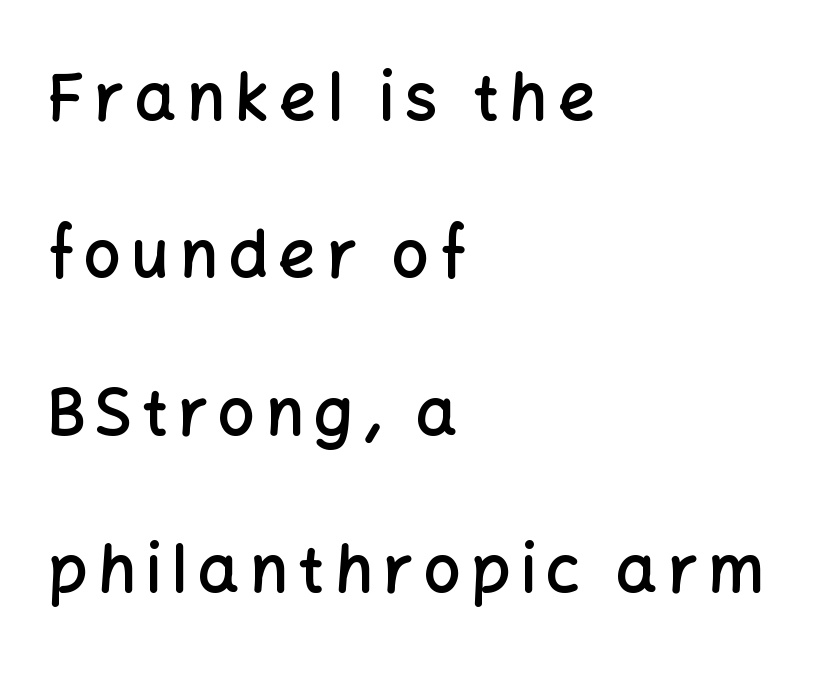
A typesetter would call this leading open, well beyond the default. This is roman type, the default non-slanted kind. The strip under each line holds only bare page. Proportional: the letters do not fall into vertical columns. The passage shown is typeset with a sans-serif family. The rag falls on the right side of this text block.
